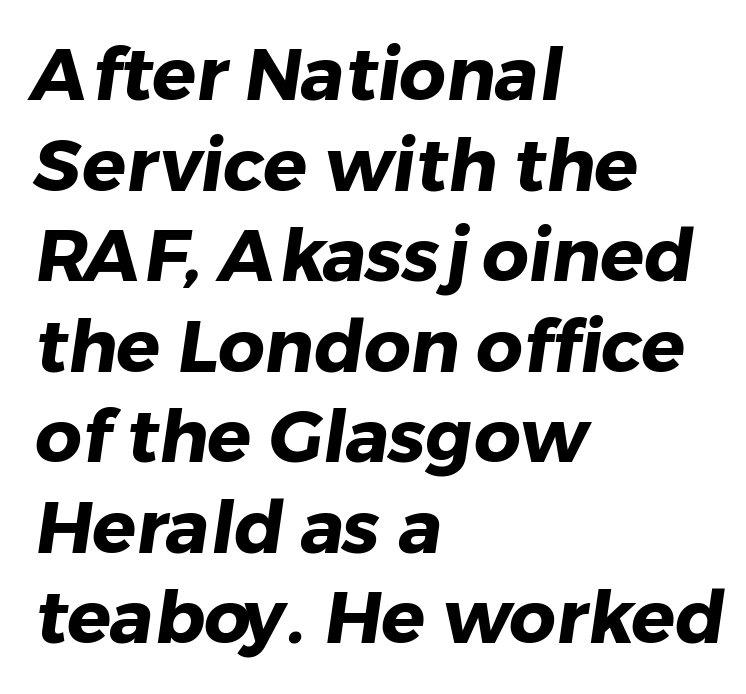
{"serif": "no", "bold": "yes", "weight": "heavy", "width": "normal", "stroke_contrast": "low", "x_height": "medium", "monospaced": "no", "underline": "no", "align": "left", "line_spacing_ratio": 1.24, "letter_spacing": "normal", "letter_spacing_em": 0.0, "glyph_px": 73}
